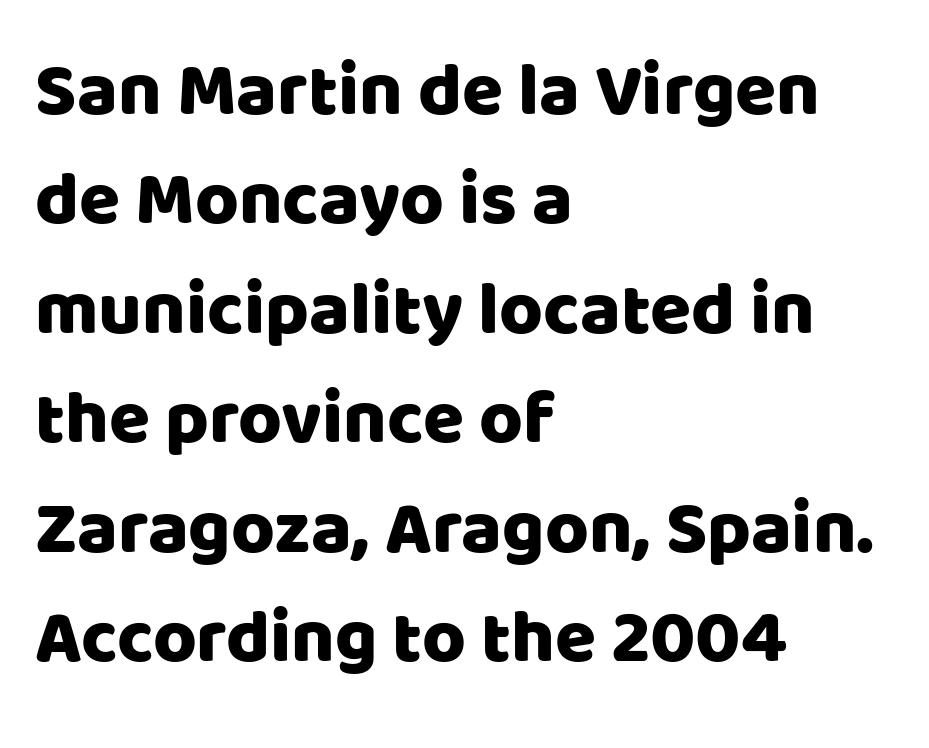
These lines keep a tight, regular rhythm from letter to letter. The text was rendered using a sans face with plain stroke endings. Ordinary non-slanted type is in use. How would I describe the line gaps? Plain and ordinary.
